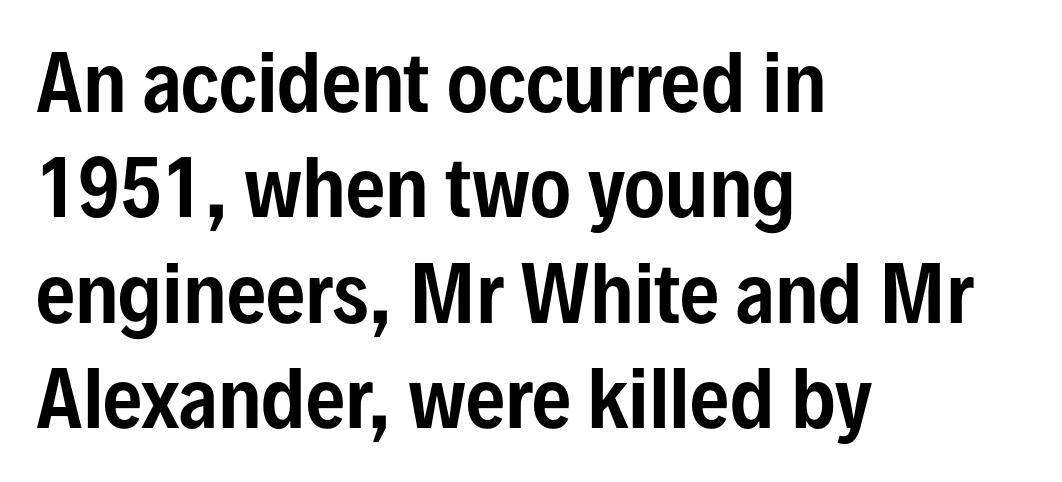
The image shows 77 px condensed sans-serif type, upright; set left-aligned, normal line spacing (1.37x), normal letter spacing, not underlined; low stroke contrast and a medium x-height.
